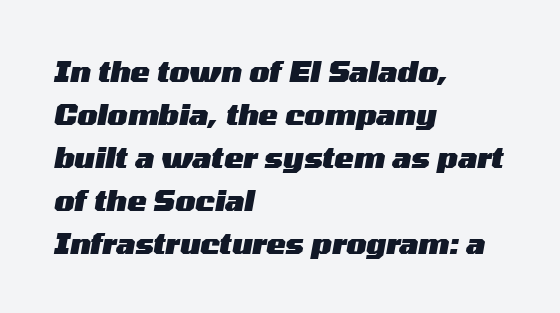
Plenty of ink on the page — the face is bold. Compared with typical paragraphs, the rows here are spaced about the same. Think of a printed novel: that variable character pitch is what you see here. The typography opts for an oblique posture over an upright one. Clear beneath every line of the passage. Which margin do the lines hug? The left one — the right edge is uneven.
